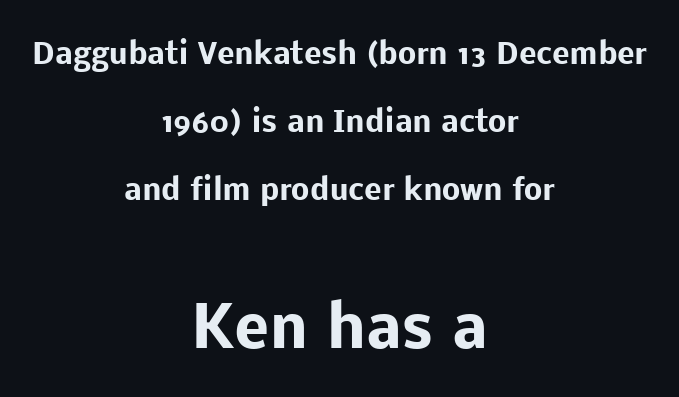
{"serif": "no", "italic": "no", "bold": "yes", "weight": "heavy", "width": "normal", "stroke_contrast": "low", "x_height": "medium", "monospaced": "no", "underline": "no", "align": "center", "line_spacing": "loose", "line_spacing_ratio": 2.34, "letter_spacing": "normal", "letter_spacing_em": 0.0, "larger_block": "second", "size_ratio": 2.0, "glyph_px": 58}
